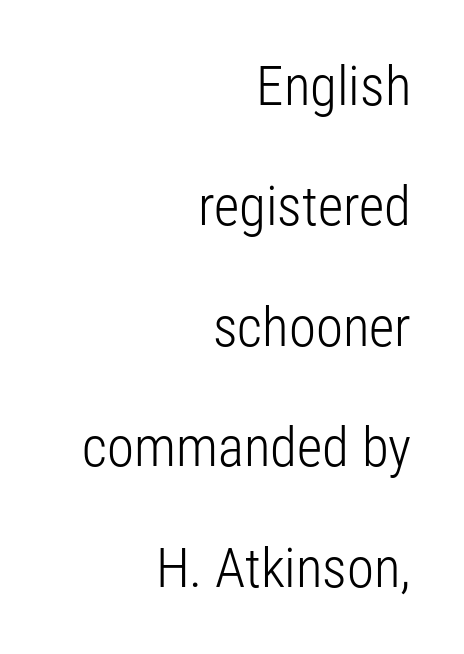
Q: Is the text bold? A: No.
Q: Is the text italic (slanted)? A: No, it is upright.
Q: Is the typeface a serif or a sans-serif typeface? A: Sans-serif.
Q: Is the text underlined? A: No.
Q: How is the paragraph aligned? A: Right-aligned.
Q: Is the spacing between letters normal or unusually wide? A: Normal.
Q: Is the spacing between lines tight, normal or loose? A: Loose.
Q: Width (condensed, normal, or wide)? A: Condensed.
Q: Stroke contrast? A: Low.
Q: x-height? A: Medium.
Q: Monospaced? A: No.
